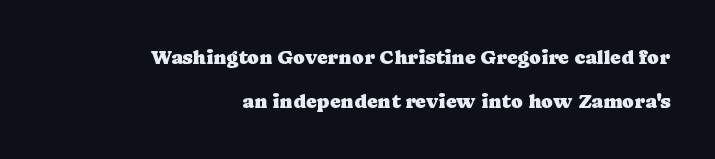
The image shows 20 px text type, upright; set right-aligned, loose line spacing (2.22x), normal letter spacing, not underlined.
